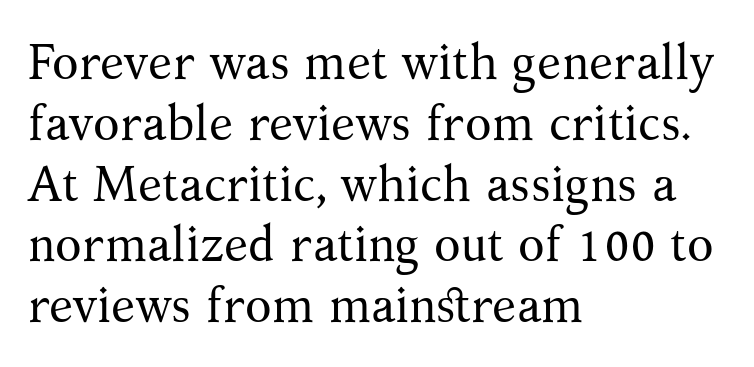
The image shows 49 px regular-weight serif type, upright; set left-aligned, line spacing 1.24x, normal letter spacing, not underlined; medium stroke contrast and a medium x-height.
